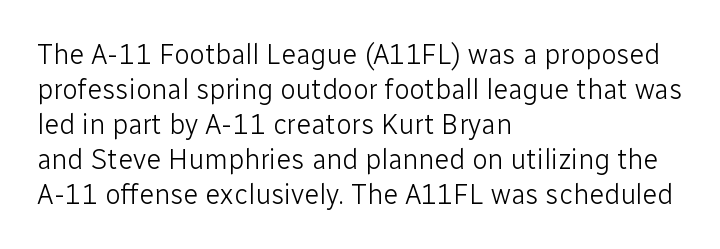
Q: Is the text bold? A: No.
Q: Is the text italic (slanted)? A: No, it is upright.
Q: Is the typeface a serif or a sans-serif typeface? A: Sans-serif.
Q: Is the text underlined? A: No.
Q: How is the paragraph aligned? A: Left-aligned.
Q: Is the spacing between letters normal or unusually wide? A: Normal.
Q: Is the spacing between lines tight, normal or loose? A: Normal.
Q: Width (condensed, normal, or wide)? A: Normal.
Q: Stroke contrast? A: Low.
Q: x-height? A: Medium.
Q: Monospaced? A: No.
